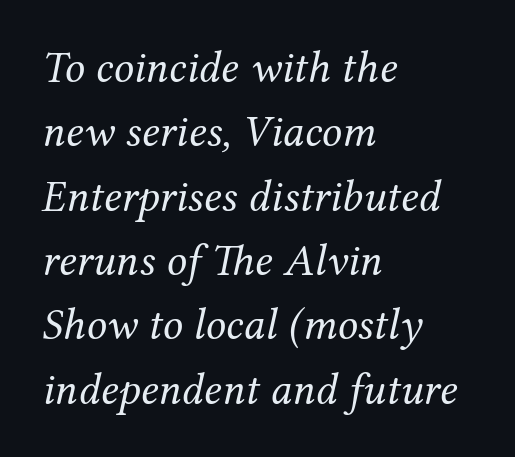
Type without underlining. There's an unmistakable incline to the writing here. The passage shown is typed in a proportional face where columns would drift. Heaviness? Minimal to ordinary, like unemphasized prose. The block of text has a typical density, with ordinary space between rows.
